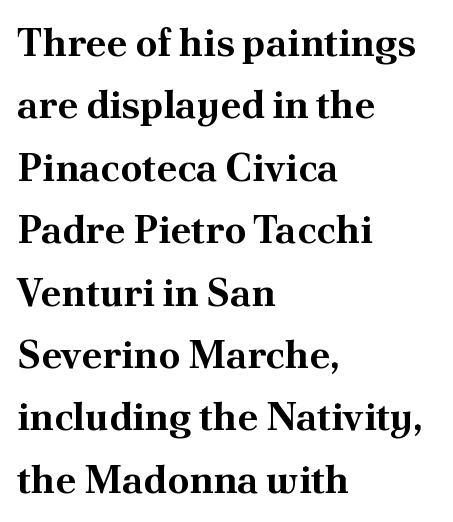
Beneath every word, the page is bare. Ordinary non-slanted type is in use. Line starts are locked; line ends wander. Chunky letters — that's bold for sure. The rendering shows small feet on the letterforms — a serif design. Vertical spacing — default.
